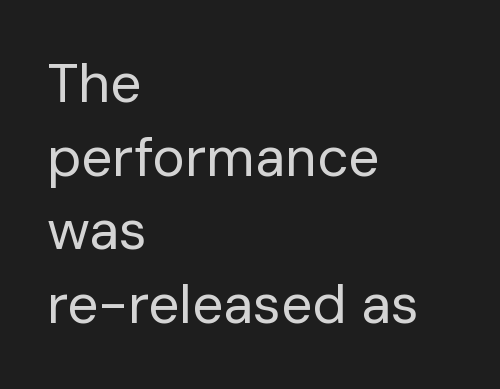
{"serif": "no", "italic": "no", "bold": "no", "weight": "regular", "width": "normal", "stroke_contrast": "low", "x_height": "medium", "monospaced": "no", "underline": "no", "align": "left", "line_spacing": "normal", "line_spacing_ratio": 1.34, "letter_spacing": "normal", "letter_spacing_em": 0.0, "glyph_px": 55}
